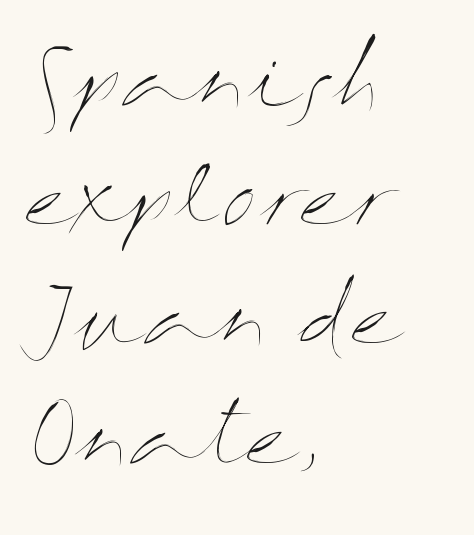
Regular leading. Is this a fixed-width face? No — the glyphs have proportional, varying widths. Layout note: lines flush left. No word sits above an underline.
